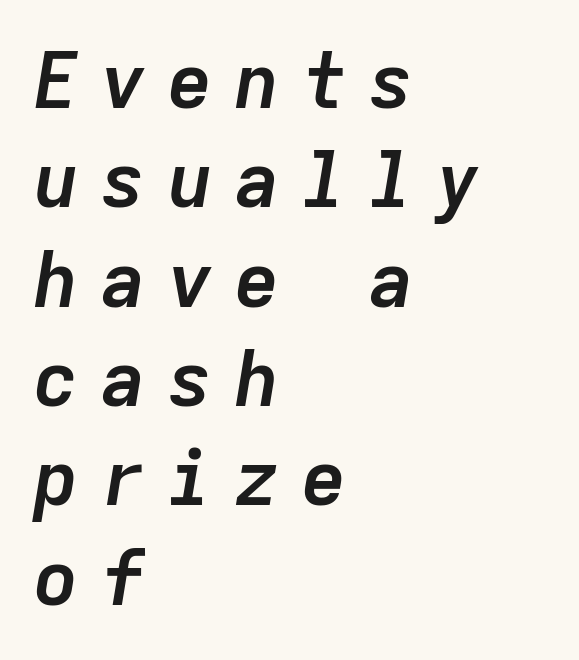
The image shows 77 px semibold type, italic (leaning right), monospaced; set left-aligned, normal line spacing (1.29x), unusually wide letter spacing (+0.27 em), not underlined; low stroke contrast and a medium x-height.
